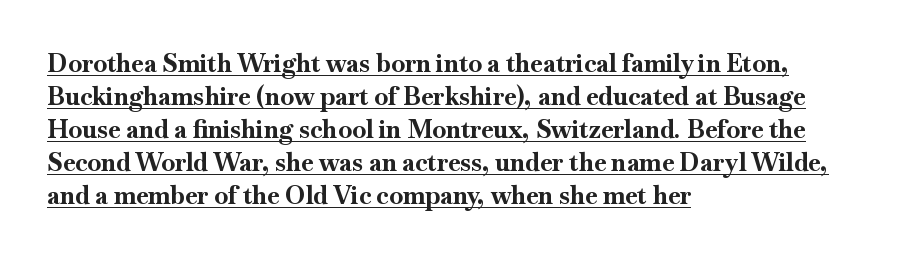
The image shows 25 px bold type, upright; set left-aligned, normal line spacing (1.32x), normal letter spacing, underlined.
